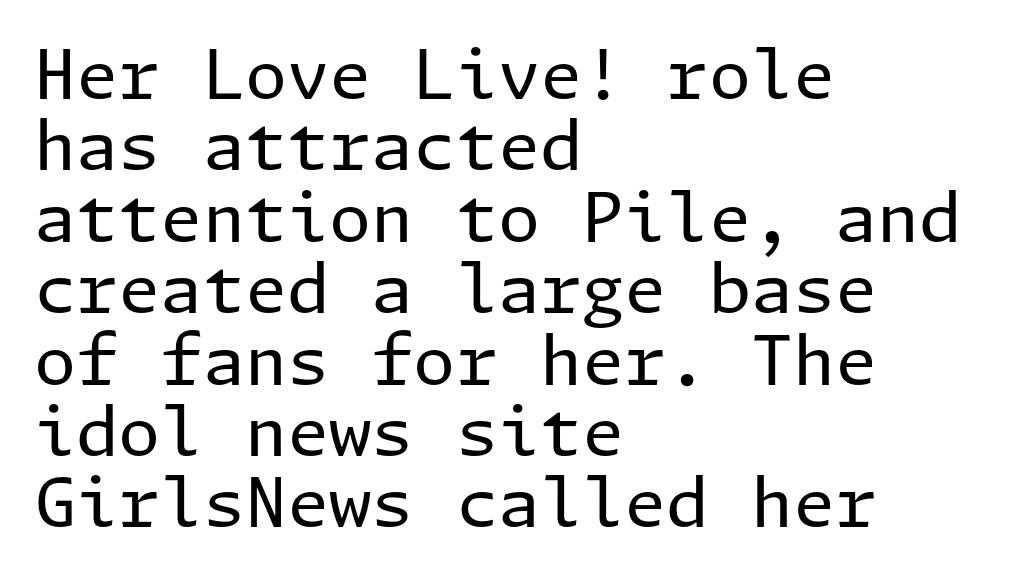
The image shows 68 px regular-weight sans-serif type, upright; set left-aligned, tight line spacing (1.05x), normal letter spacing, not underlined; low stroke contrast and a medium x-height.
